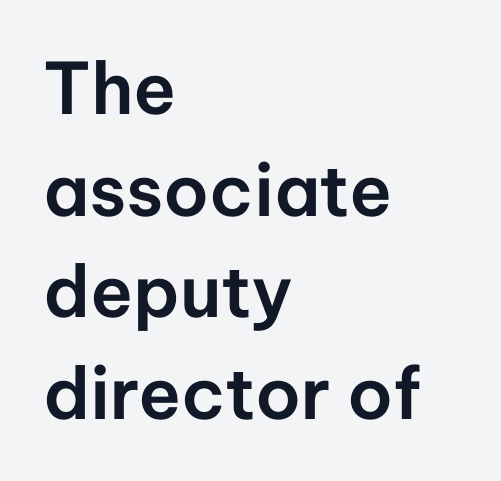
Q: Is the text italic (slanted)? A: No, it is upright.
Q: Is the typeface a serif or a sans-serif typeface? A: Sans-serif.
Q: Is the text underlined? A: No.
Q: How is the paragraph aligned? A: Left-aligned.
Q: Is the spacing between letters normal or unusually wide? A: Normal.
Q: Is the spacing between lines tight, normal or loose? A: Normal.
Q: Width (condensed, normal, or wide)? A: Normal.
Q: Stroke contrast? A: Low.
Q: x-height? A: Medium.
Q: Monospaced? A: No.
